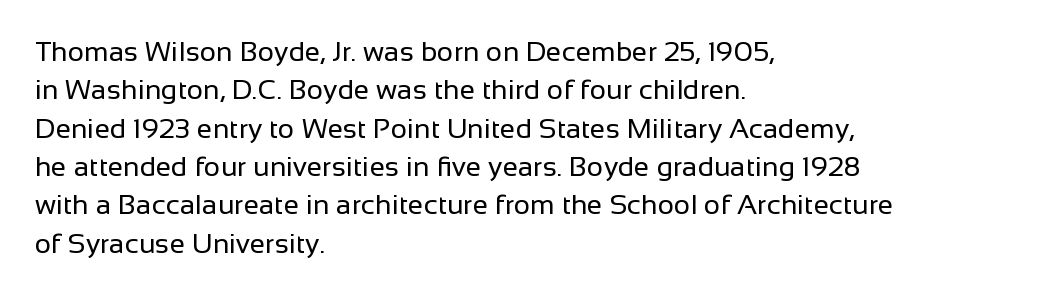
{"serif": "no", "italic": "no", "bold": "no", "weight": "regular", "width": "normal", "stroke_contrast": "low", "x_height": "medium", "monospaced": "no", "underline": "no", "align": "left", "line_spacing": "normal", "line_spacing_ratio": 1.37, "letter_spacing": "normal", "letter_spacing_em": 0.0, "glyph_px": 28}
